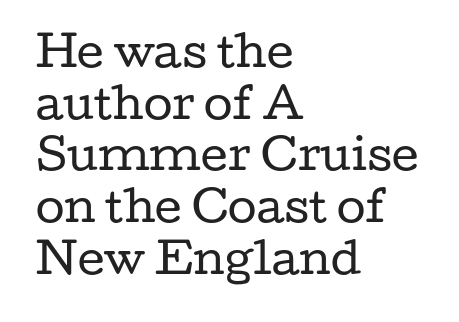
Here the designer chose a conventional face with non-uniform glyph widths. These lines stack with their left ends in a neat column. Every character sits straight up, as roman type does. Look at the bottom of the vertical strokes: they flare into serifs here. Type without underlining. Stems and bowls with no extra thickness — not bold.
